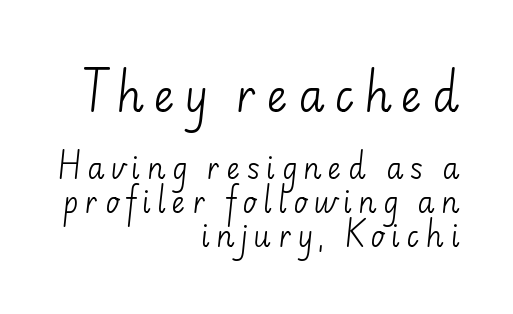
The face looks like a standard text weight, possibly lighter. The tracking reads as deliberately expanded to a designer's eye. Character widths vary here, with narrow letters taking less room than wide ones. The earlier block is typeset at a bigger size than the later block.
